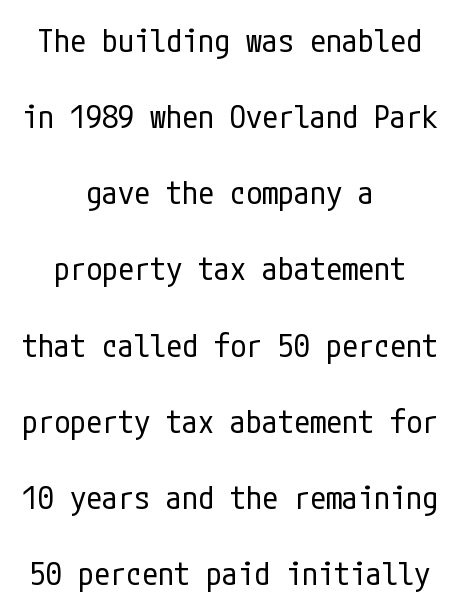
Q: Is the text bold? A: No.
Q: Is the text italic (slanted)? A: No, it is upright.
Q: Is the typeface a serif or a sans-serif typeface? A: Sans-serif.
Q: Is the text underlined? A: No.
Q: How is the paragraph aligned? A: Centered.
Q: Is the spacing between letters normal or unusually wide? A: Normal.
Q: Is the spacing between lines tight, normal or loose? A: Loose.
Q: Width (condensed, normal, or wide)? A: Condensed.
Q: Stroke contrast? A: Low.
Q: x-height? A: Medium.
